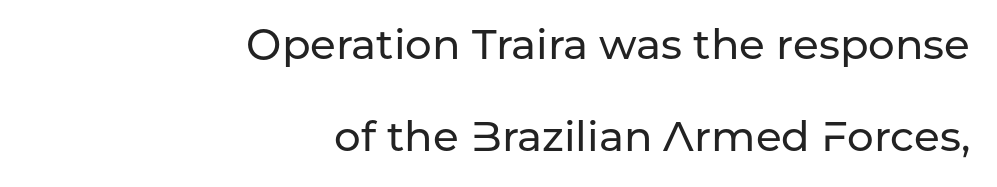
Q: Is the text italic (slanted)? A: No, it is upright.
Q: Is the typeface a serif or a sans-serif typeface? A: Sans-serif.
Q: Is the text underlined? A: No.
Q: How is the paragraph aligned? A: Right-aligned.
Q: Is the spacing between letters normal or unusually wide? A: Normal.
Q: Is the spacing between lines tight, normal or loose? A: Loose.
Q: Width (condensed, normal, or wide)? A: Normal.
Q: Stroke contrast? A: Low.
Q: x-height? A: Medium.
Q: Monospaced? A: No.
